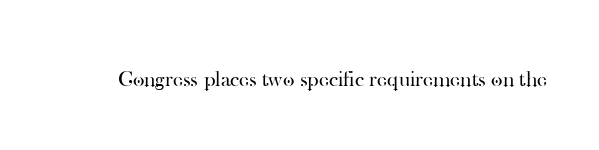
{"italic": "no", "bold": "no", "underline": "no", "letter_spacing": "normal", "letter_spacing_em": 0.0, "glyph_px": 22}
